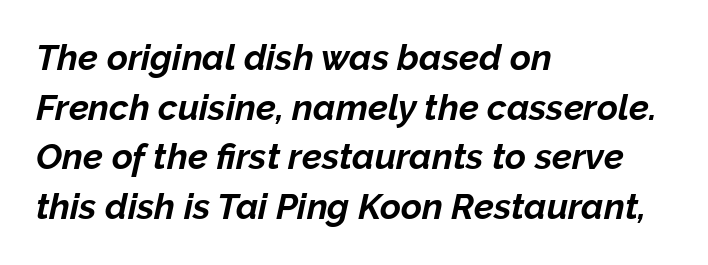
{"italic": "yes", "lean": "right", "slant_degrees": 12, "bold": "yes", "weight": "bold", "width": "normal", "stroke_contrast": "low", "x_height": "medium", "monospaced": "no", "underline": "no", "align": "left", "line_spacing": "normal", "line_spacing_ratio": 1.38, "letter_spacing": "normal", "letter_spacing_em": 0.0, "glyph_px": 36}
